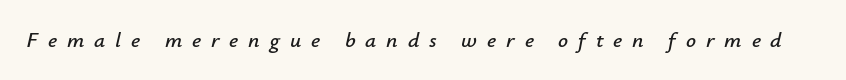
Q: Is the text italic (slanted)? A: Yes, it leans right by about 12 degrees.
Q: Is the text underlined? A: No.
Q: Is the spacing between letters normal or unusually wide? A: Unusually wide.
